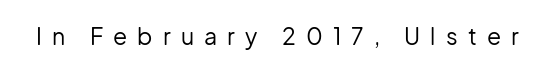
Q: Is the text bold? A: No.
Q: Is the text italic (slanted)? A: No, it is upright.
Q: Is the text underlined? A: No.
Q: Is the spacing between letters normal or unusually wide? A: Unusually wide.
